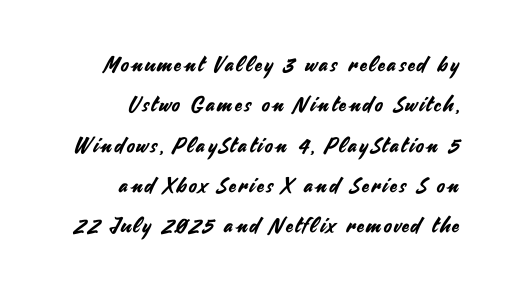
Q: Is the text italic (slanted)? A: Yes.
Q: Is the text underlined? A: No.
Q: How is the paragraph aligned? A: Right-aligned.
Q: Is the spacing between lines tight, normal or loose? A: Loose.
